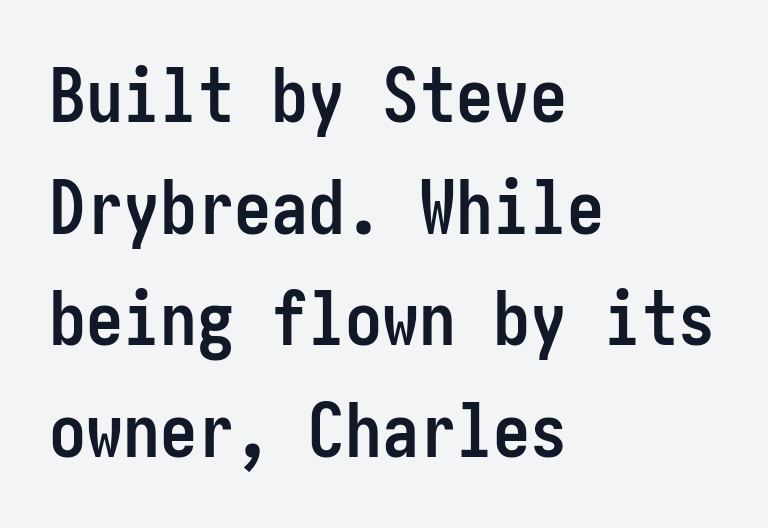
{"serif": "no", "italic": "no", "bold": "yes", "weight": "semibold", "width": "condensed", "stroke_contrast": "low", "x_height": "medium", "underline": "no", "align": "left", "line_spacing": "normal", "line_spacing_ratio": 1.51, "letter_spacing": "normal", "letter_spacing_em": 0.0, "glyph_px": 74}
